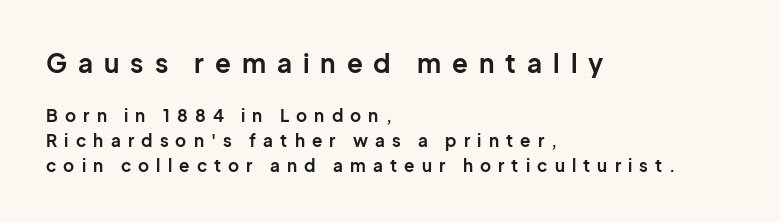
{"italic": "no", "bold": "yes", "underline": "no", "align": "left", "line_spacing": "normal", "line_spacing_ratio": 1.45, "letter_spacing": "wide", "letter_spacing_em": 0.42, "larger_block": "first", "size_ratio": 1.53, "glyph_px": 26}
